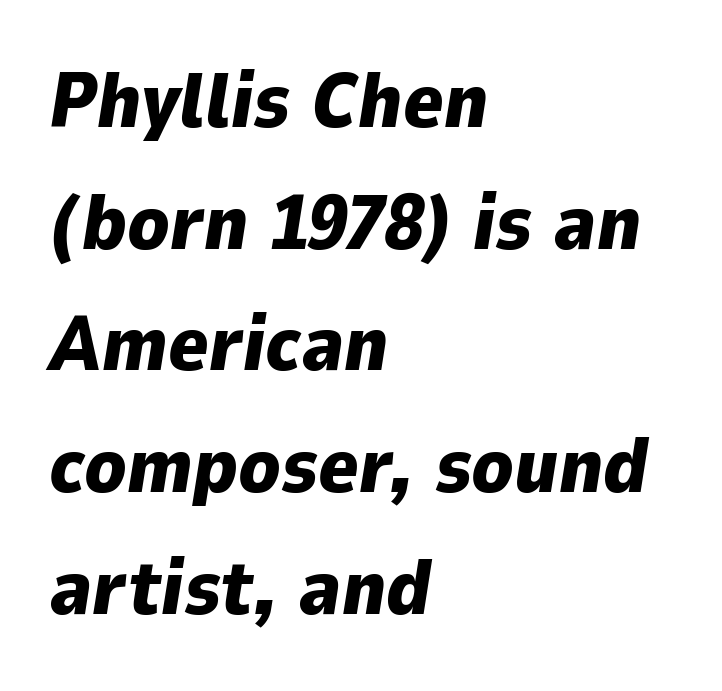
The ragged edge is on the right, which tells us the setting is flush left. The space directly below the letters is spotless. The passage shown leans; its letterforms are oblique. No extra tracking has been applied to these lines. The passage shown is typed in a proportional face where columns would drift. Successive baselines arrive at the customary interval.
